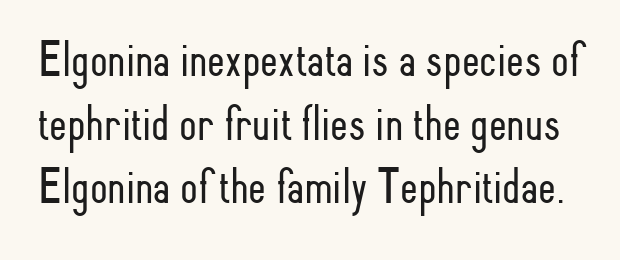
The foot of each line stays bare and open. The line texture is even and compact thanks to regular tracking. Note: no serifs on the glyphs. The line-height multiplier appears to be the usual default. Ascenders rise straight up at ninety degrees.
